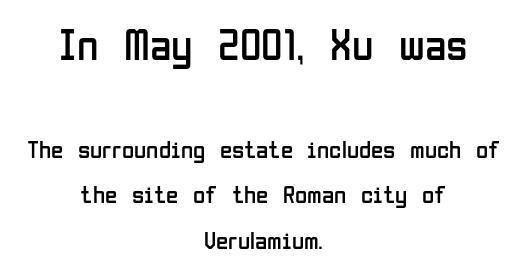
{"serif": "no", "italic": "no", "bold": "no", "weight": "regular", "width": "condensed", "stroke_contrast": "low", "x_height": "medium", "monospaced": "no", "underline": "no", "align": "center", "line_spacing_ratio": 1.83, "letter_spacing": "normal", "letter_spacing_em": 0.0, "larger_block": "first", "size_ratio": 1.76, "glyph_px": 44}
